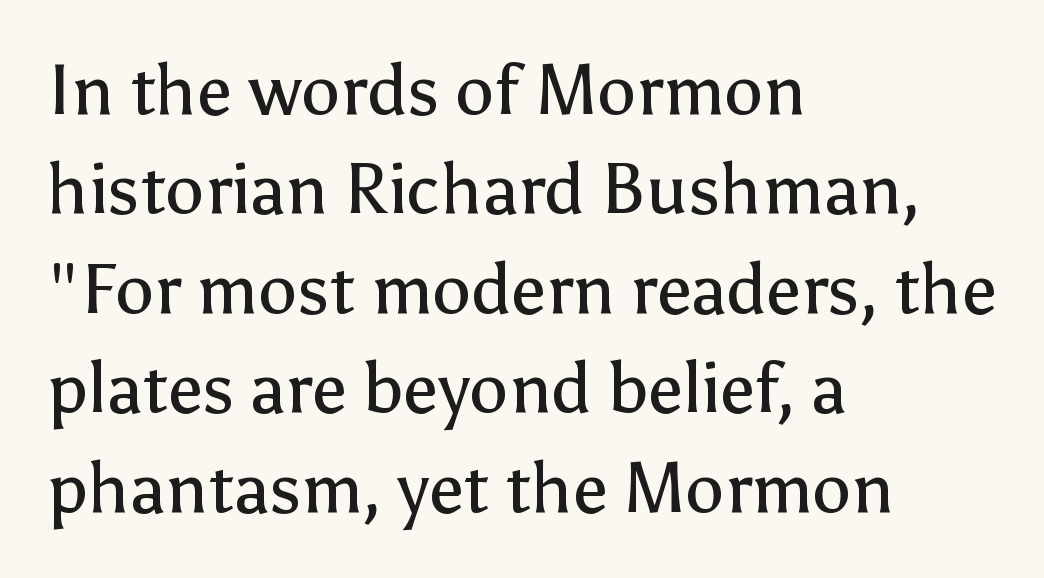
The image shows 70 px regular-weight sans-serif type, upright; set left-aligned, normal line spacing (1.42x), normal letter spacing, not underlined; low stroke contrast and a medium x-height.
